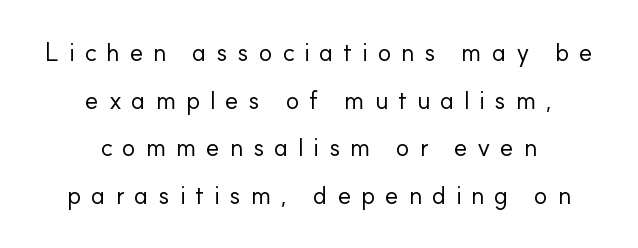
{"italic": "no", "bold": "no", "underline": "no", "align": "center", "line_spacing": "loose", "line_spacing_ratio": 1.91, "letter_spacing": "wide", "letter_spacing_em": 0.39, "glyph_px": 25}
